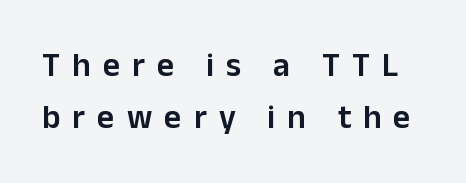
The font is running at a semibold setting, under full bold. In terms of posture, this sample is upright. Is the letter spacing exaggerated? Yes — the characters are pushed far apart. A typesetter would call this proportional, since set widths differ per character. Letterform terminals end flat and unadorned throughout the passage. Descenders are the only things crossing below the line.
